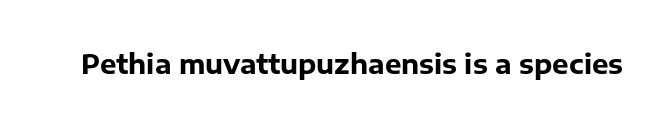
Only glyphs here, with clear space below each row. Rendered with straight, roman letterforms. The glyphs have the mass of a bold cut. Observe the ordinary spacing: letters are neighbours, not strangers.
